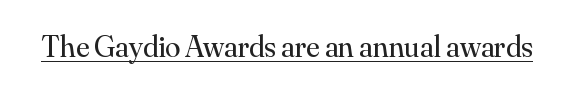
{"serif": "yes", "italic": "no", "bold": "no", "weight": "regular", "width": "normal", "stroke_contrast": "medium", "x_height": "small", "monospaced": "no", "underline": "yes", "letter_spacing": "normal", "letter_spacing_em": 0.0, "glyph_px": 31}
